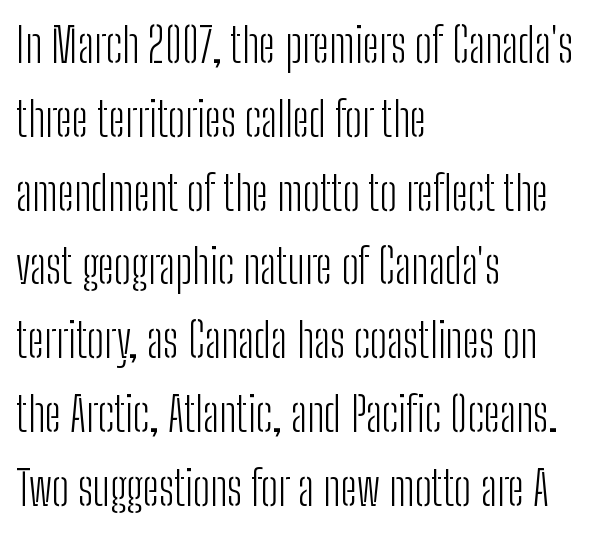
These lines are composed in type without serifs. Varying glyph widths throughout — classic text-font behaviour. In terms of posture, this sample is upright. Inter-character spacing is left at the font's built-in metrics.
